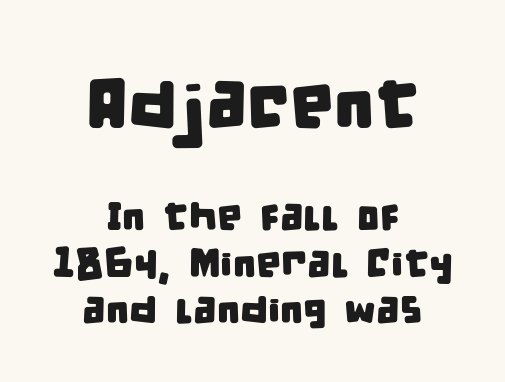
Here the designer chose a conventional face with non-uniform glyph widths. Alignment: centered. Are there feet on the stems? There aren't — it's a sans. These lines keep a tight, regular rhythm from letter to letter. The baseline area is clear.
